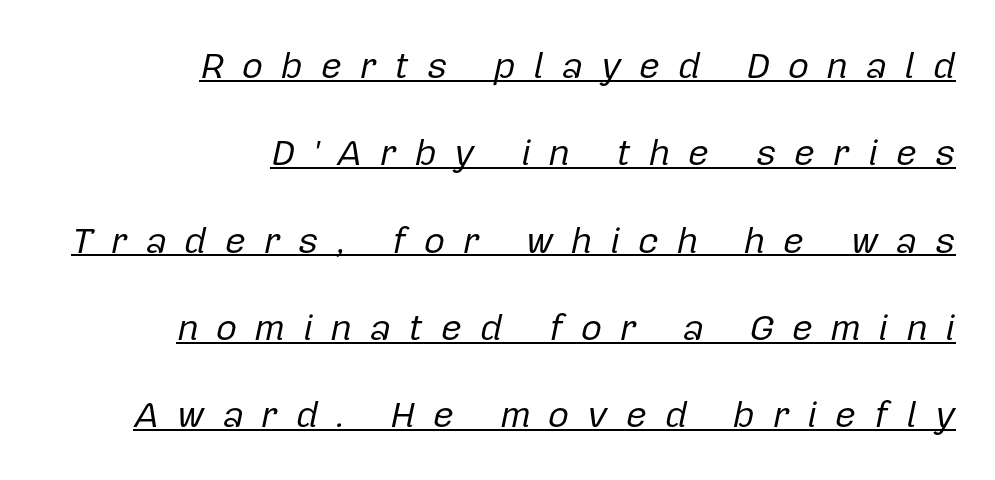
Q: Is the text bold? A: No.
Q: Is the text italic (slanted)? A: Yes, it leans right by about 12 degrees.
Q: Is the text underlined? A: Yes.
Q: How is the paragraph aligned? A: Right-aligned.
Q: Is the spacing between letters normal or unusually wide? A: Unusually wide.
Q: Is the spacing between lines tight, normal or loose? A: Loose.
Q: Width (condensed, normal, or wide)? A: Normal.
Q: Stroke contrast? A: Low.
Q: x-height? A: Medium.
Q: Monospaced? A: No.
